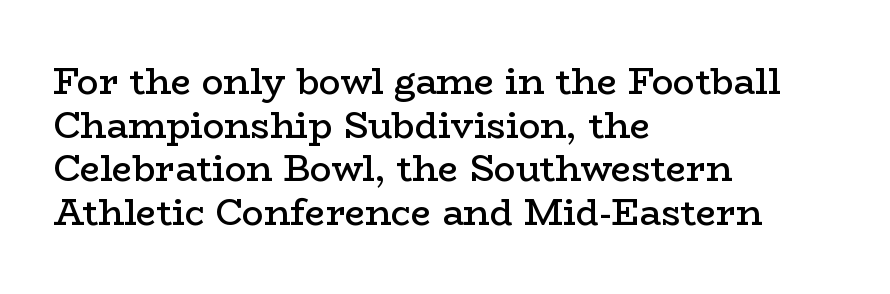
The compositor pushed each line to the left boundary. Type without underlining. Stems and bowls a touch heavier than normal — semibold. Spacing between characters is what you'd get straight out of the box. The typography opts for an upright posture over an oblique one. The characters display serif detailing at their extremities.
